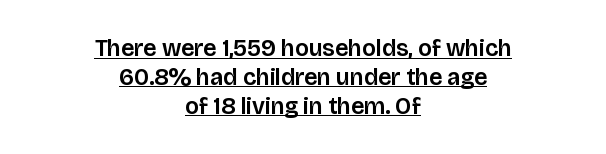
If you folded the block vertically in half, each line would mirror itself in length. Here the glyphs are tracked normally, forming tight word shapes. Glance below the letters and you will spot a drawn line. No italicization has been applied; the sample stays upright.
